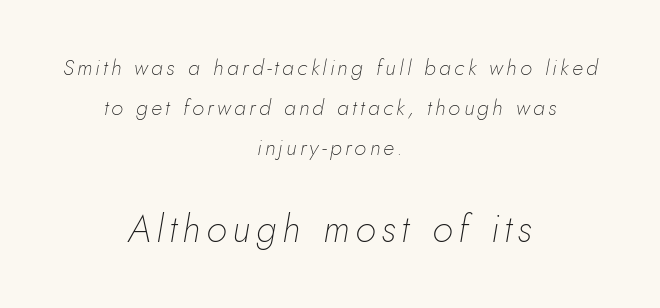
Q: Is the text bold? A: No.
Q: Is the text italic (slanted)? A: Yes, it leans right by about 10 degrees.
Q: Is the text underlined? A: No.
Q: How is the paragraph aligned? A: Centered.
Q: Which block of text is set in a larger size, the first (top) or the second (bottom)? A: The second (bottom) one.
Q: Width (condensed, normal, or wide)? A: Normal.
Q: Stroke contrast? A: Low.
Q: x-height? A: Small.
Q: Monospaced? A: No.
